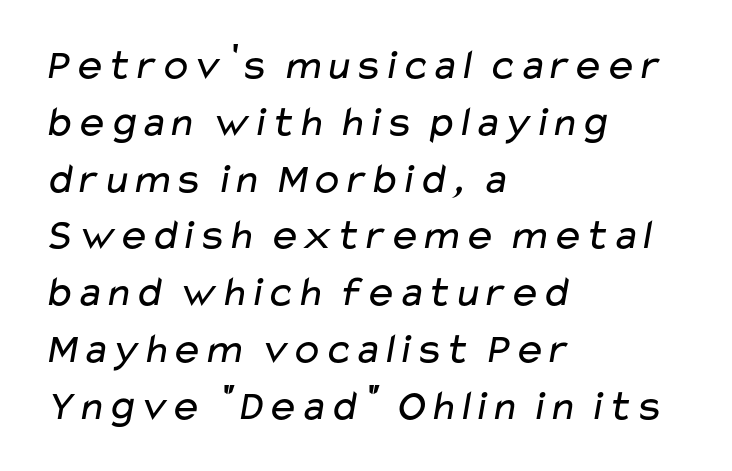
The image shows 43 px regular-weight, wide sans-serif type; set left-aligned, normal line spacing (1.32x), normal letter spacing, not underlined; low stroke contrast and a medium x-height.
